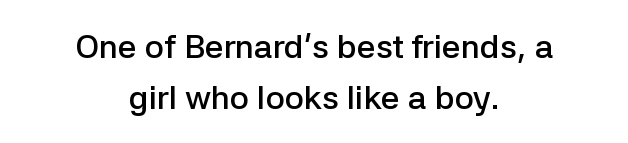
Character widths vary here, with narrow letters taking less room than wide ones. The face used here is rendered with its standard letterfit. Students, observe: this is what conventionally led text looks like. Does the copy run flush right? No — it is centered line by line. Any mark beneath the type? The region is blank. This sample uses a sans-serif face.
